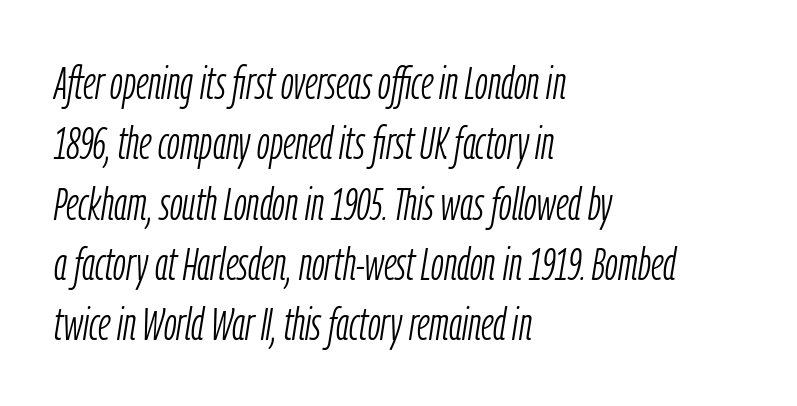
{"italic": "yes", "lean": "right", "slant_degrees": 9, "bold": "no", "weight": "light", "width": "condensed", "stroke_contrast": "low", "x_height": "medium", "monospaced": "no", "underline": "no", "align": "left", "line_spacing": "normal", "line_spacing_ratio": 1.31, "letter_spacing": "normal", "letter_spacing_em": 0.0, "glyph_px": 46}
